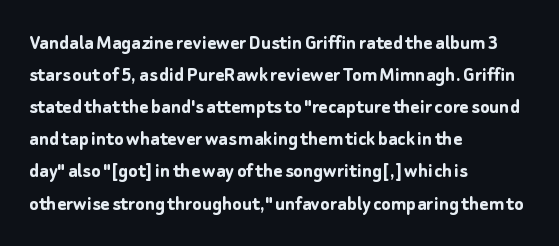
These lines were composed using upright roman letters. Bare-footed words on every line. The vertical gap from one line to the next is medium. Leftover space on each line is placed entirely after the last word. The line texture is even and compact thanks to regular tracking.
